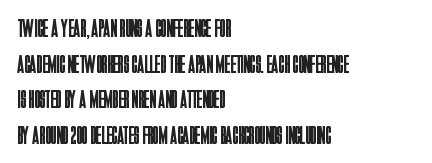
{"italic": "no", "bold": "no", "underline": "no", "align": "left", "line_spacing": "normal", "line_spacing_ratio": 1.37, "letter_spacing": "normal", "letter_spacing_em": 0.0, "glyph_px": 26}
